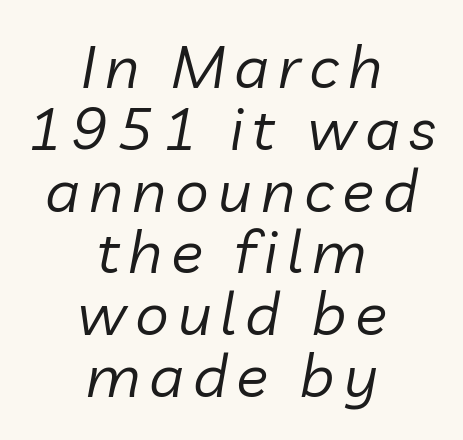
The image shows 60 px regular-weight type, italic (leaning right); set centered, tight line spacing (1.03x), not underlined; low stroke contrast and a medium x-height.
